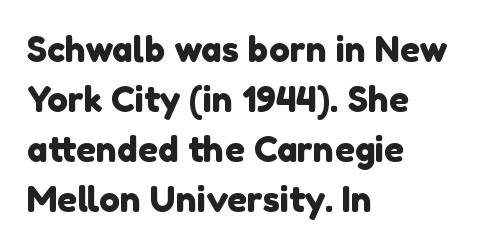
Normally led — the rows are evenly, conventionally spaced. Spacing verdict: proportional, widths tailored to each character. Decoration check: the copy has no underline. The glyphs in this specimen are sans serif. This rendering uses left alignment, leaving the right contour irregular.
